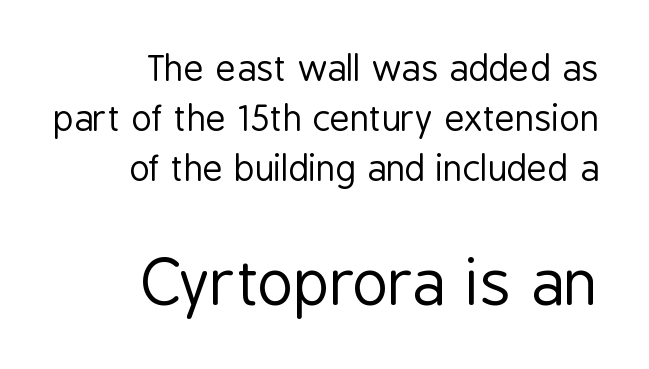
{"serif": "no", "italic": "no", "bold": "no", "weight": "regular", "width": "condensed", "stroke_contrast": "low", "x_height": "medium", "monospaced": "no", "underline": "no", "align": "right", "line_spacing": "normal", "line_spacing_ratio": 1.43, "letter_spacing": "normal", "letter_spacing_em": 0.0, "larger_block": "second", "size_ratio": 1.77, "glyph_px": 62}
